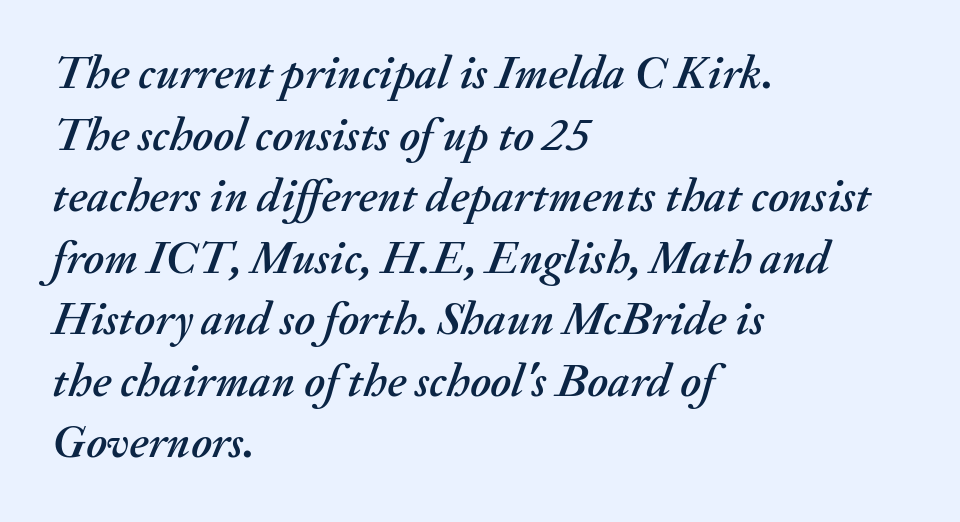
Think of a printed novel: that variable character pitch is what you see here. No word sits above an underline. Default kerning and tracking; the words read as compact shapes. Caption: multi-line text, flush left, ragged right. The lettering tilts uniformly, giving the passage an italic look.
